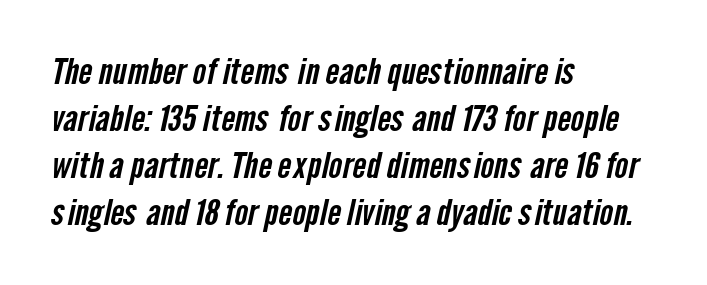
The letters carry no serifs — their stems end cleanly without finishing strokes. The lines sit at an ordinary, default distance from one another. Which margin do the lines hug? The left one — the right edge is uneven. The glyphs are unaccompanied by any horizontal stroke below them. Each letter keeps its own natural width here, so spacing adapts to shape. The face used here is rendered with its standard letterfit.
